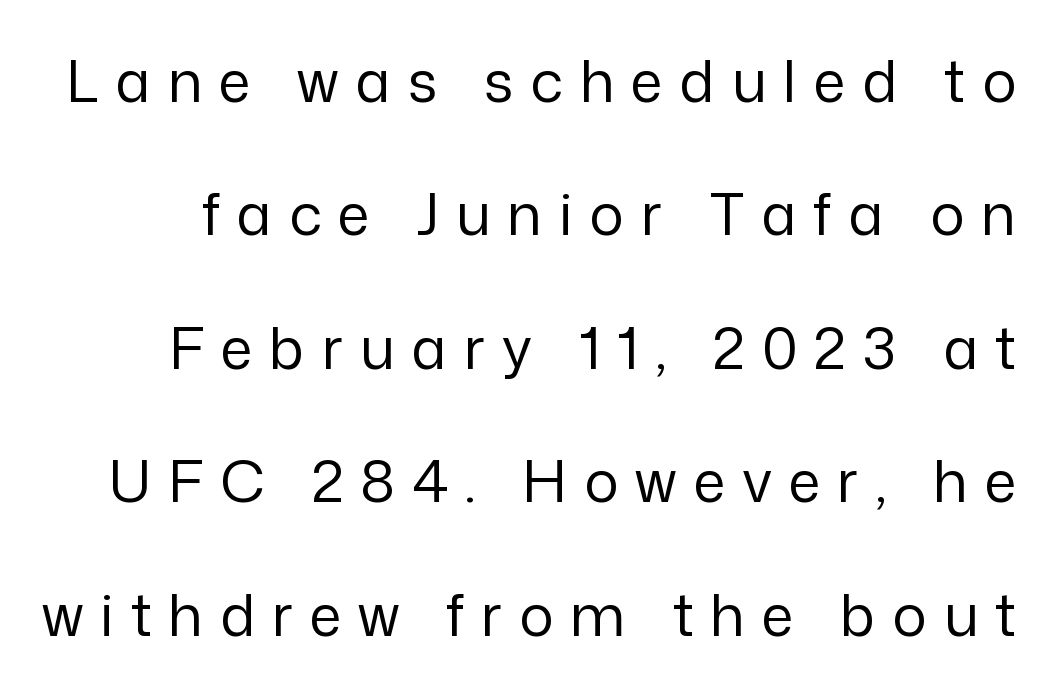
The passage shown is typed in a proportional face where columns would drift. Descenders are the only things crossing below the line. You can tell from the bare stems that sans-serif type was used. The space between consecutive lines is lavish. The strokes are not fattened; the text isn't bold. Characters follow at a spacing far wider than the type designer built in.
